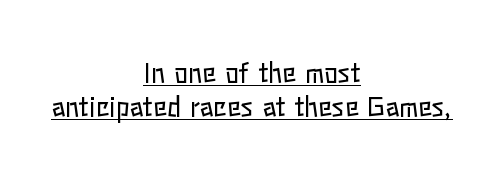
The image shows 26 px text type, upright; set centered, normal line spacing (1.31x), normal letter spacing, underlined.
